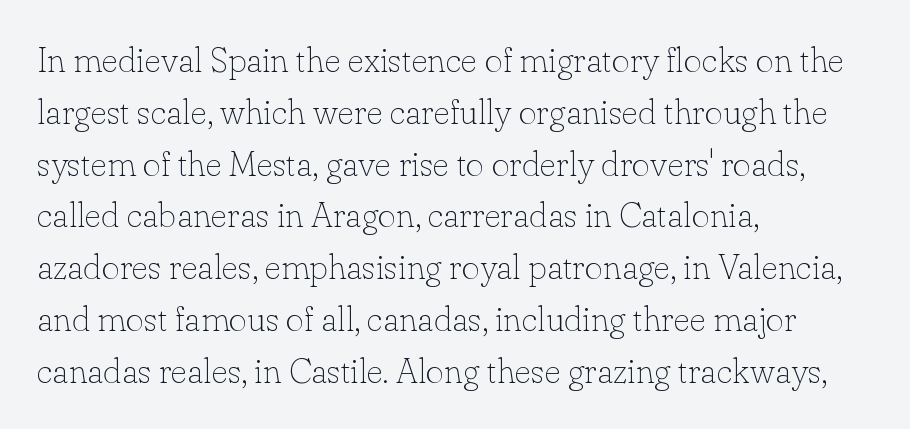
The face used here is rendered with its standard letterfit. Nothing heavy about these letters — not bold at all. Each letter keeps its own natural width here, so spacing adapts to shape. Short and long lines alike share a common starting point at left. Clear beneath every line of the passage.
